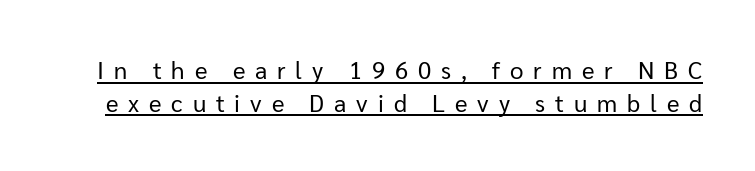
The image shows 24 px text type, upright; set normal line spacing (1.37x), unusually wide letter spacing (+0.41 em), underlined.
